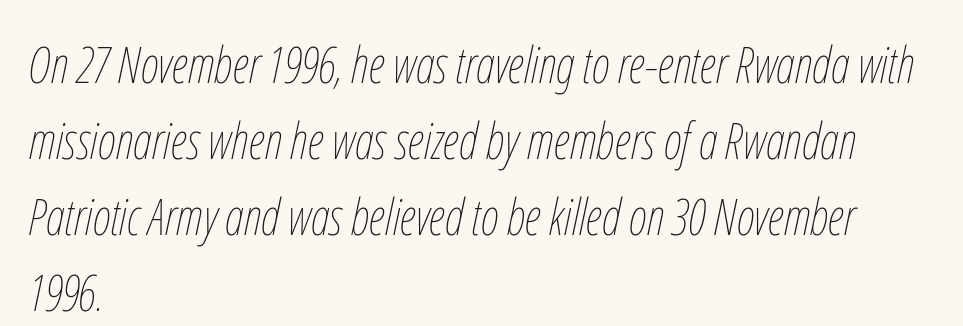
Q: Is the text bold? A: No.
Q: Is the text italic (slanted)? A: Yes, it leans right by about 12 degrees.
Q: Is the text underlined? A: No.
Q: How is the paragraph aligned? A: Left-aligned.
Q: Is the spacing between letters normal or unusually wide? A: Normal.
Q: Is the spacing between lines tight, normal or loose? A: Normal.
Q: Width (condensed, normal, or wide)? A: Condensed.
Q: Stroke contrast? A: Low.
Q: x-height? A: Medium.
Q: Monospaced? A: No.
